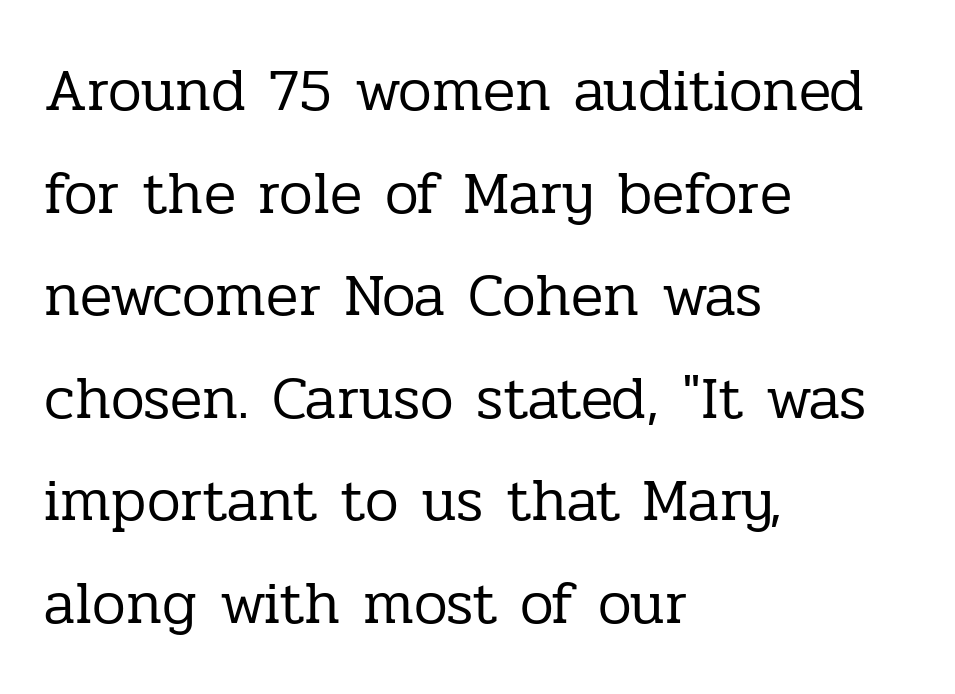
{"serif": "yes", "italic": "no", "bold": "no", "weight": "regular", "width": "normal", "stroke_contrast": "low", "x_height": "medium", "monospaced": "no", "underline": "no", "align": "left", "line_spacing_ratio": 1.71, "letter_spacing": "normal", "letter_spacing_em": 0.0, "glyph_px": 60}
